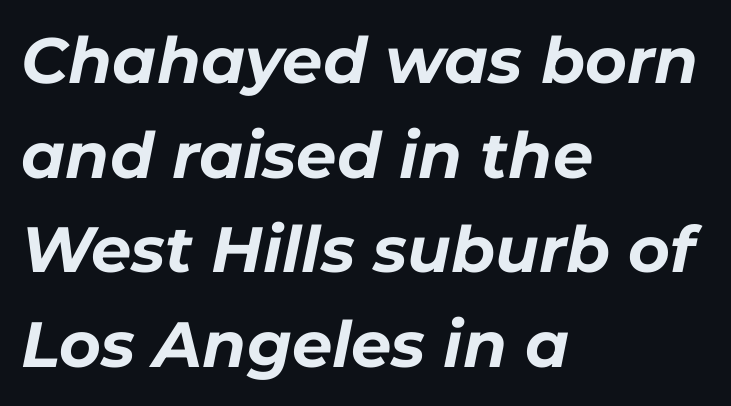
Q: Is the text bold? A: Yes.
Q: Is the text italic (slanted)? A: Yes, it leans right by about 11 degrees.
Q: Is the text underlined? A: No.
Q: How is the paragraph aligned? A: Left-aligned.
Q: Is the spacing between letters normal or unusually wide? A: Normal.
Q: Is the spacing between lines tight, normal or loose? A: Normal.
Q: Width (condensed, normal, or wide)? A: Normal.
Q: Stroke contrast? A: Low.
Q: x-height? A: Medium.
Q: Monospaced? A: No.
